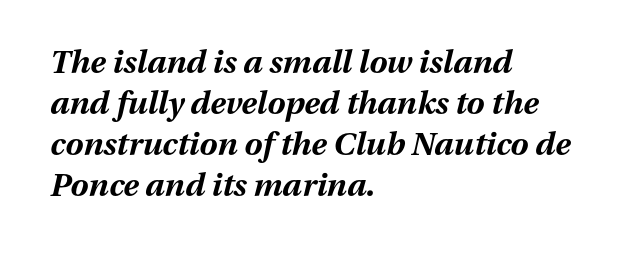
These lines sit exactly where default settings would place them. Caption: standard tracking, unaltered. Lines of text with bare space underneath. Typographic density is high because the face is bold. Think of a printed novel: that variable character pitch is what you see here. In terms of posture, this sample is oblique.
